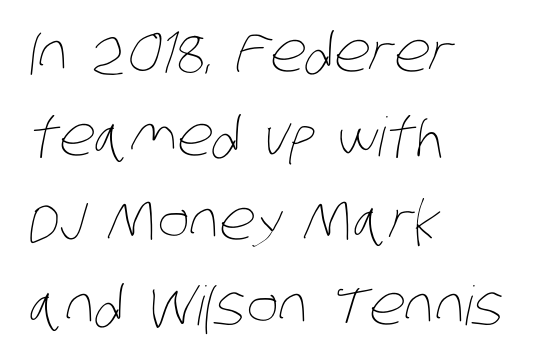
Q: Is the text bold? A: No.
Q: Is the text underlined? A: No.
Q: How is the paragraph aligned? A: Left-aligned.
Q: Is the spacing between letters normal or unusually wide? A: Normal.
Q: Is the spacing between lines tight, normal or loose? A: Normal.
Q: Width (condensed, normal, or wide)? A: Condensed.
Q: Stroke contrast? A: Low.
Q: x-height? A: Large.
Q: Monospaced? A: No.
